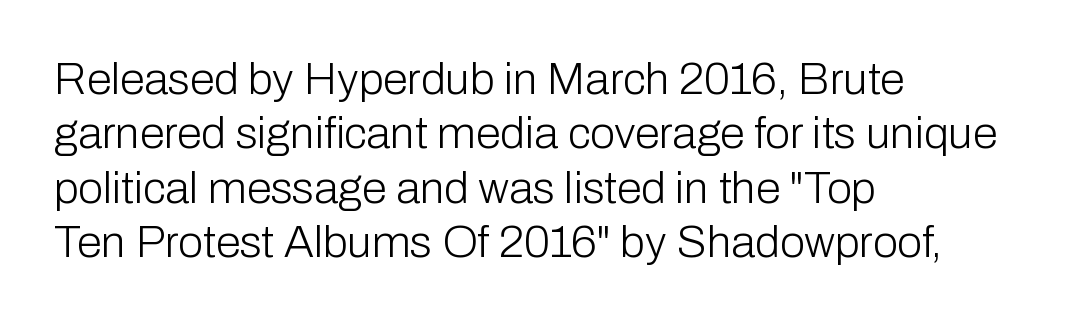
Q: Is the text bold? A: No.
Q: Is the text italic (slanted)? A: No, it is upright.
Q: Is the typeface a serif or a sans-serif typeface? A: Sans-serif.
Q: Is the text underlined? A: No.
Q: How is the paragraph aligned? A: Left-aligned.
Q: Is the spacing between letters normal or unusually wide? A: Normal.
Q: Width (condensed, normal, or wide)? A: Normal.
Q: Stroke contrast? A: Low.
Q: x-height? A: Medium.
Q: Monospaced? A: No.
